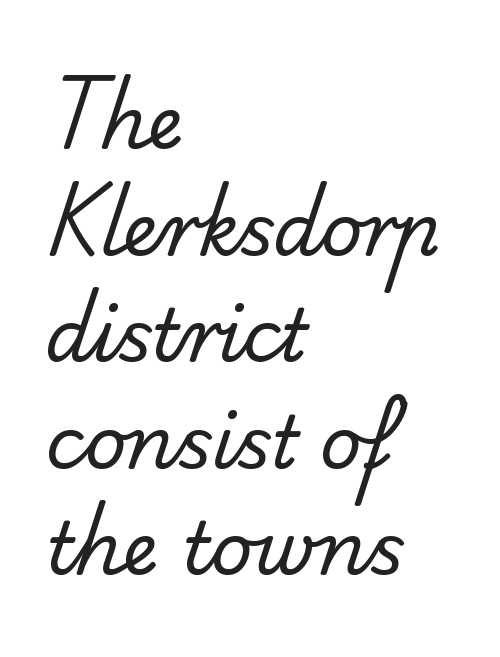
The image shows 72 px regular-weight sans-serif type; set left-aligned, normal line spacing (1.48x), normal letter spacing, not underlined; low stroke contrast and a small x-height.
